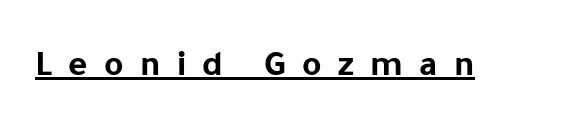
The image shows 37 px bold sans-serif type, upright; set unusually wide letter spacing (+0.44 em), underlined; low stroke contrast and a medium x-height.
